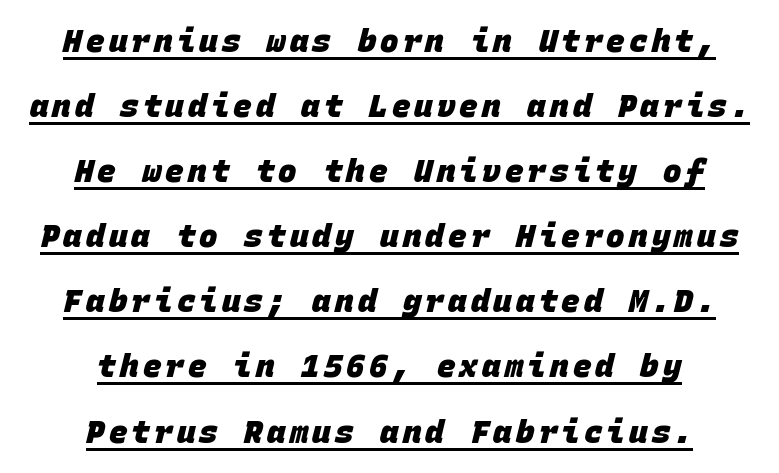
The image shows 31 px heavy sans-serif type, monospaced; set centered, loose line spacing (2.1x), underlined; low stroke contrast and a large x-height.
